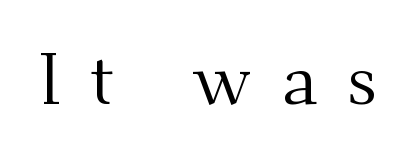
The image shows 73 px regular-weight serif type, upright; set unusually wide letter spacing (+0.41 em), not underlined; medium stroke contrast and a small x-height.
